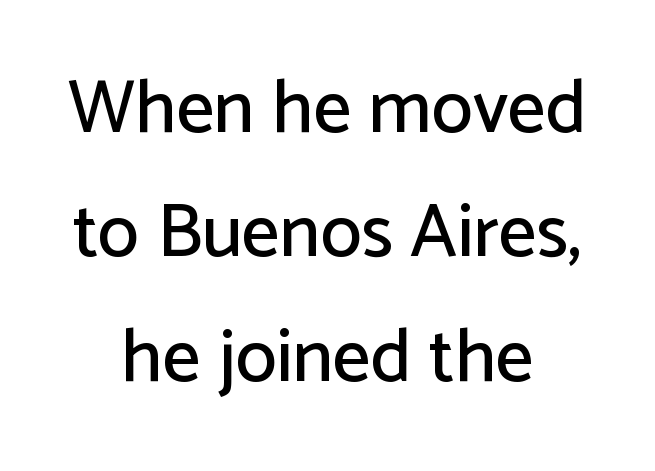
{"serif": "no", "italic": "no", "width": "normal", "stroke_contrast": "low", "x_height": "medium", "monospaced": "no", "underline": "no", "align": "center", "line_spacing": "normal", "line_spacing_ratio": 1.66, "letter_spacing": "normal", "letter_spacing_em": 0.0, "glyph_px": 75}
